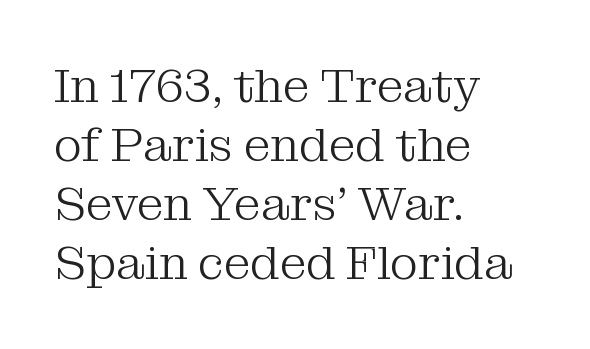
The image shows 48 px light serif type, upright; set left-aligned, line spacing 1.23x, normal letter spacing, not underlined; medium stroke contrast and a medium x-height.
